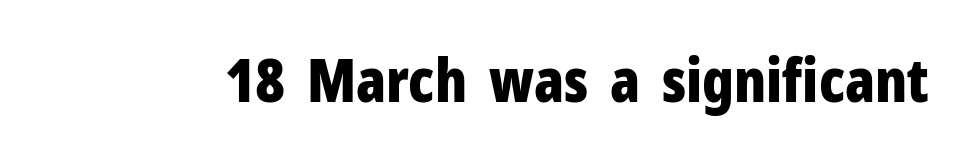
{"serif": "no", "italic": "no", "bold": "yes", "weight": "bold", "width": "condensed", "stroke_contrast": "low", "x_height": "medium", "monospaced": "no", "underline": "no", "letter_spacing": "normal", "letter_spacing_em": 0.0, "glyph_px": 61}
